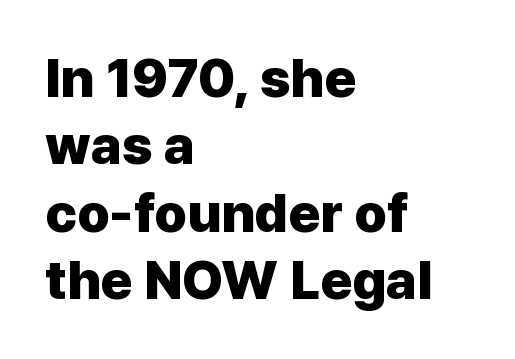
Think of a printed novel: that variable character pitch is what you see here. Nope, no serifs anywhere on these letters. Posture: upright roman. Descender tails drop into unmarked territory. The line-height multiplier appears to be the usual default.
